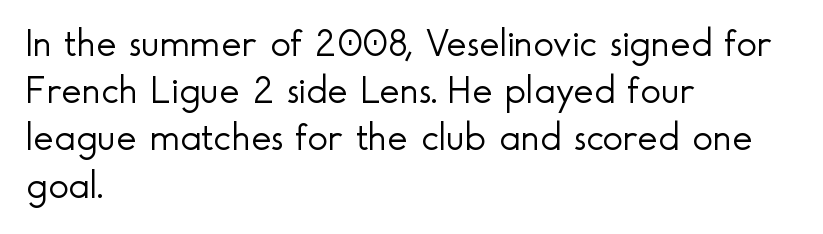
Q: Is the text bold? A: No.
Q: Is the text italic (slanted)? A: No, it is upright.
Q: Is the typeface a serif or a sans-serif typeface? A: Sans-serif.
Q: Is the text underlined? A: No.
Q: How is the paragraph aligned? A: Left-aligned.
Q: Is the spacing between letters normal or unusually wide? A: Normal.
Q: Width (condensed, normal, or wide)? A: Normal.
Q: x-height? A: Small.
Q: Monospaced? A: No.
